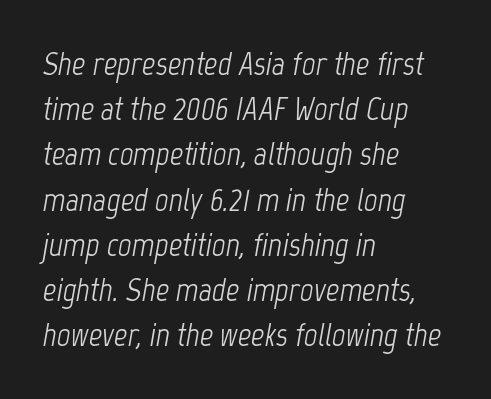
The face used here is proportionally spaced, like ordinary book or web type. Unmarked baselines from the first word to the last. Letters have the restrained weight of plain body copy at most. Is there much room between lines? A standard amount, neither cramped nor airy. Would a proofreader flag this as italicized? Yes.
